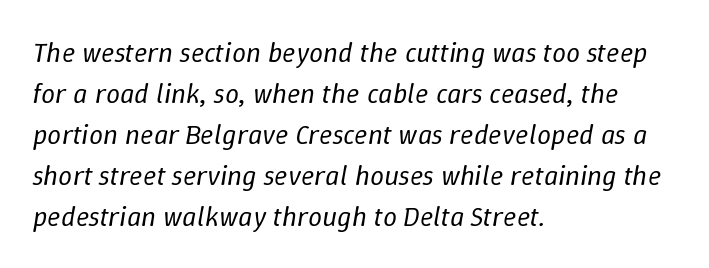
{"italic": "yes", "lean": "right", "slant_degrees": 9, "bold": "no", "weight": "regular", "width": "normal", "stroke_contrast": "low", "x_height": "medium", "monospaced": "no", "underline": "no", "align": "left", "line_spacing": "normal", "line_spacing_ratio": 1.46, "letter_spacing": "normal", "letter_spacing_em": 0.0, "glyph_px": 28}
